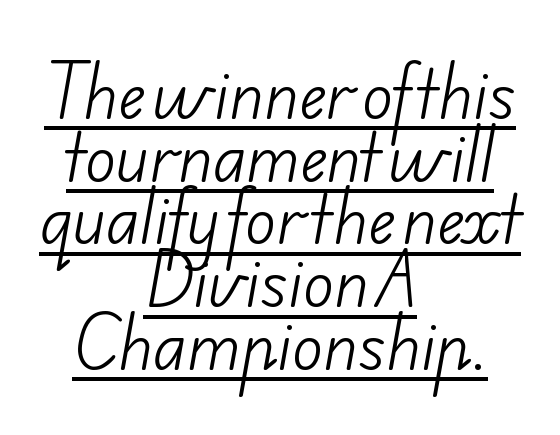
The image shows 64 px light sans-serif type; set centered, tight line spacing (0.98x), normal letter spacing, underlined; low stroke contrast and a small x-height.
